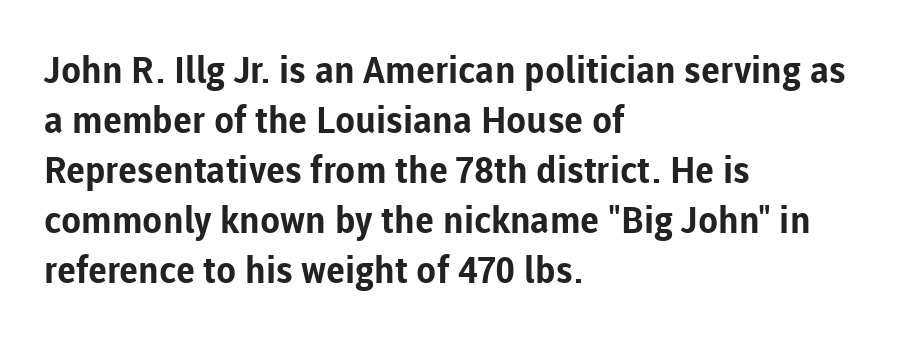
The image shows 37 px bold sans-serif type, upright; set left-aligned, normal line spacing (1.35x), normal letter spacing, not underlined; low stroke contrast and a medium x-height.
